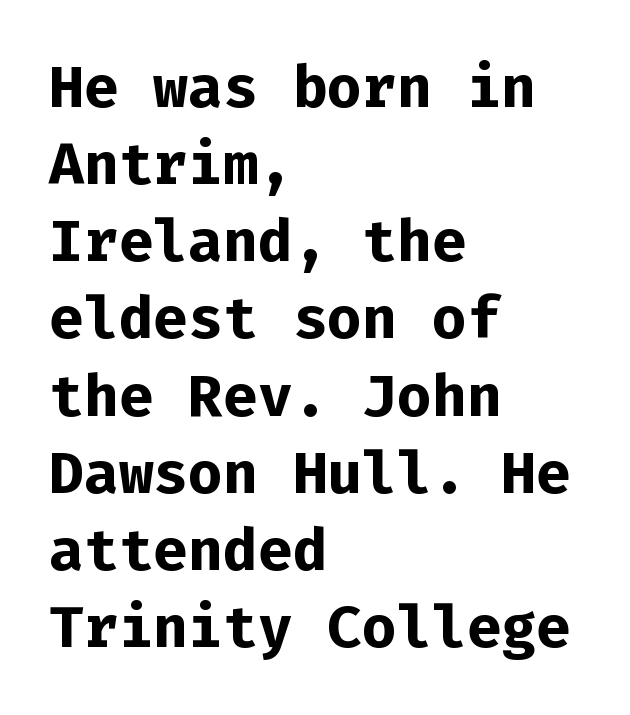
{"serif": "no", "italic": "no", "bold": "yes", "weight": "bold", "width": "normal", "stroke_contrast": "low", "x_height": "medium", "monospaced": "yes", "underline": "no", "align": "left", "line_spacing": "normal", "line_spacing_ratio": 1.33, "letter_spacing": "normal", "letter_spacing_em": 0.0, "glyph_px": 58}
